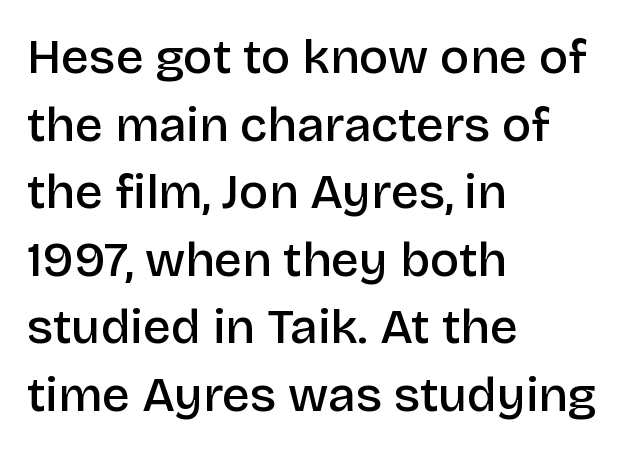
Q: Is the text bold? A: Semi-bold.
Q: Is the text italic (slanted)? A: No, it is upright.
Q: Is the typeface a serif or a sans-serif typeface? A: Sans-serif.
Q: Is the text underlined? A: No.
Q: How is the paragraph aligned? A: Left-aligned.
Q: Is the spacing between letters normal or unusually wide? A: Normal.
Q: Is the spacing between lines tight, normal or loose? A: Normal.
Q: Width (condensed, normal, or wide)? A: Normal.
Q: Stroke contrast? A: Low.
Q: x-height? A: Large.
Q: Monospaced? A: No.
